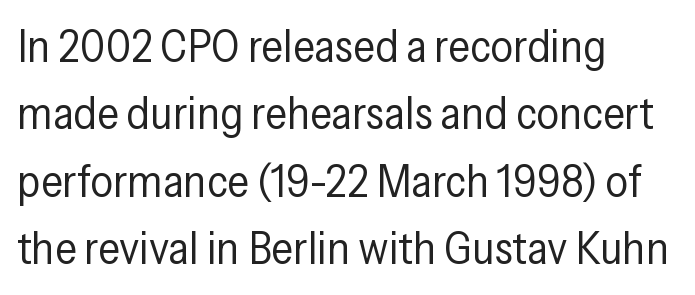
{"serif": "no", "italic": "no", "bold": "no", "weight": "regular", "width": "condensed", "stroke_contrast": "low", "x_height": "medium", "monospaced": "no", "underline": "no", "align": "left", "line_spacing": "normal", "line_spacing_ratio": 1.5, "letter_spacing": "normal", "letter_spacing_em": 0.0, "glyph_px": 45}
